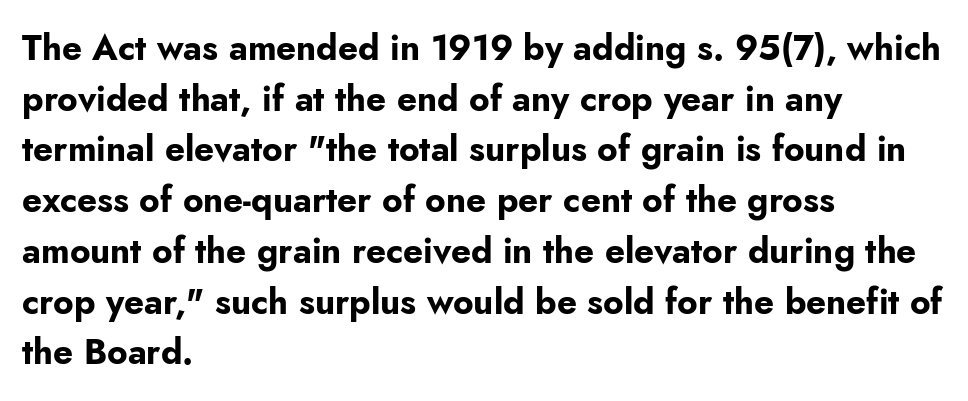
Q: Is the text bold? A: Yes.
Q: Is the text italic (slanted)? A: No, it is upright.
Q: Is the typeface a serif or a sans-serif typeface? A: Sans-serif.
Q: Is the text underlined? A: No.
Q: How is the paragraph aligned? A: Left-aligned.
Q: Is the spacing between letters normal or unusually wide? A: Normal.
Q: Is the spacing between lines tight, normal or loose? A: Normal.
Q: Width (condensed, normal, or wide)? A: Normal.
Q: Stroke contrast? A: Low.
Q: x-height? A: Small.
Q: Monospaced? A: No.
